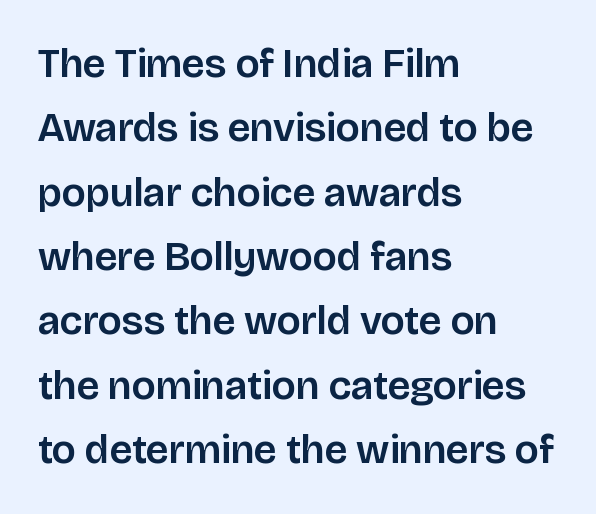
{"serif": "no", "italic": "no", "width": "normal", "stroke_contrast": "low", "x_height": "large", "monospaced": "no", "underline": "no", "align": "left", "line_spacing": "normal", "line_spacing_ratio": 1.57, "letter_spacing": "normal", "letter_spacing_em": 0.0, "glyph_px": 41}
